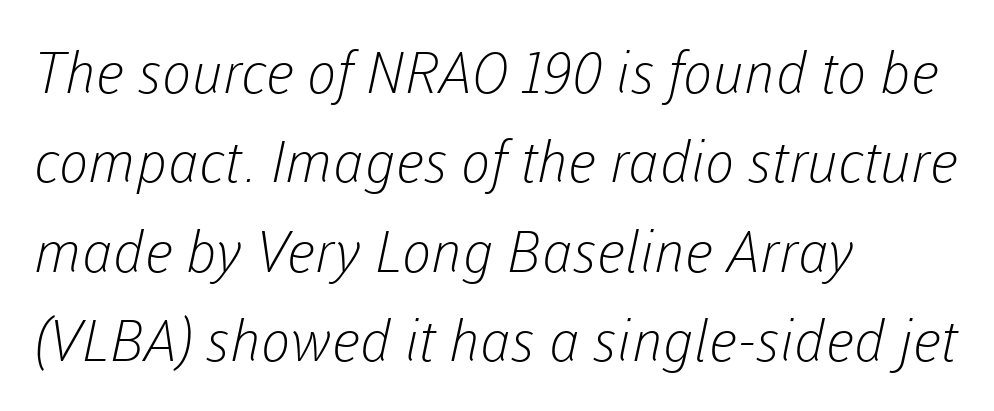
Looks like regular typesetting: each glyph gets only the width it needs. Tracking value appears to be zero — textbook default spacing. Leftover space on each line is placed entirely after the last word. A light-to-regular cut is what we see here.
